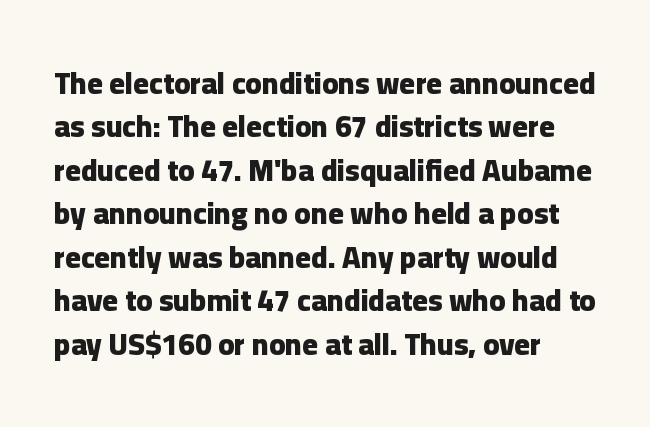
The passage shown is typeset with a sans-serif family. The gap between lines stays unmarked. Line spacing here is normal. Horizontal alignment here is leftward, the default for most running prose. The letters advance in unequal steps, a hallmark of proportional type.
